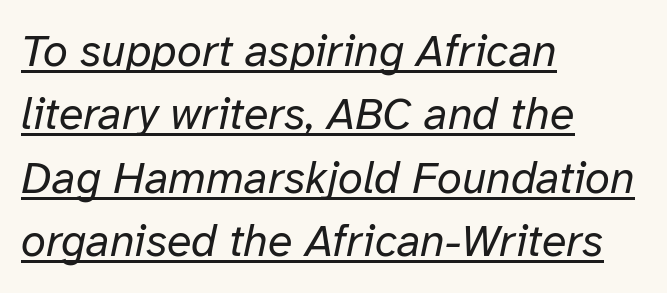
One glance says typical: line gaps are just what's usual. Is this a fixed-width face? No — the glyphs have proportional, varying widths. The cut favours lightness, reaching ordinary text weight at its darkest. A typographer would call this underscored text.
